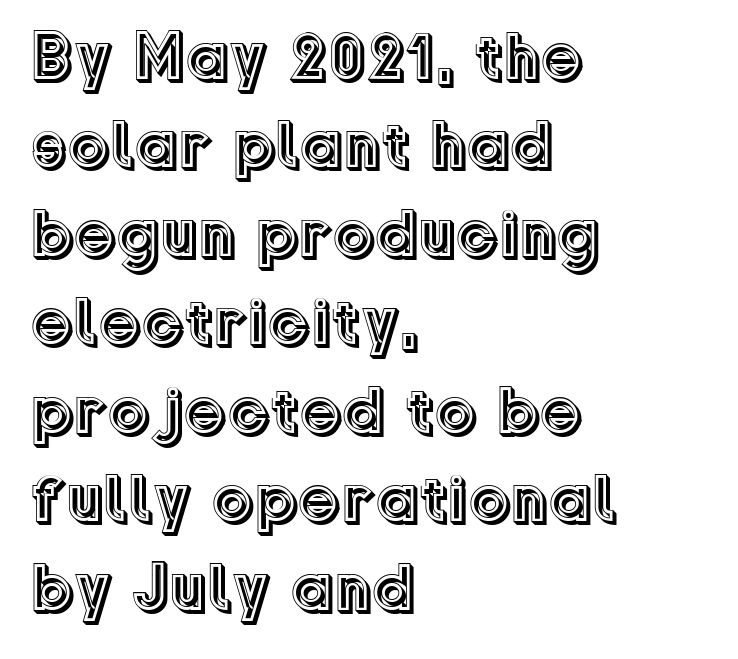
The image shows 67 px text type, upright; set left-aligned, normal line spacing (1.32x), normal letter spacing, not underlined; a medium x-height.
